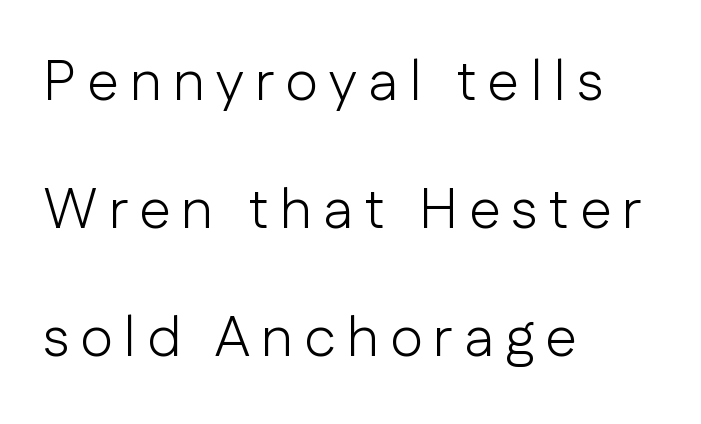
{"serif": "no", "italic": "no", "bold": "no", "weight": "light", "width": "normal", "stroke_contrast": "low", "x_height": "medium", "monospaced": "no", "underline": "no", "align": "left", "line_spacing": "loose", "line_spacing_ratio": 2.25, "glyph_px": 57}
